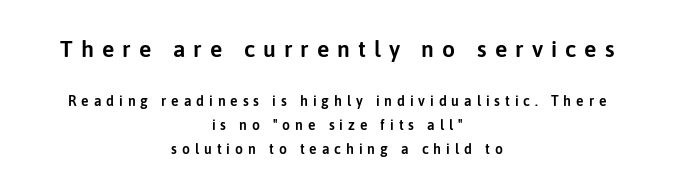
Of the two passages, the one on top uses the larger point size. The specimen reads as upright at a glance. The rendering uses a moderate line-height, typical for paragraphs. The setting favours the middle, as headings and verse often do. Descenders are the only things crossing below the line. Observe the wide spacing: letters keep a clear distance from each other.
